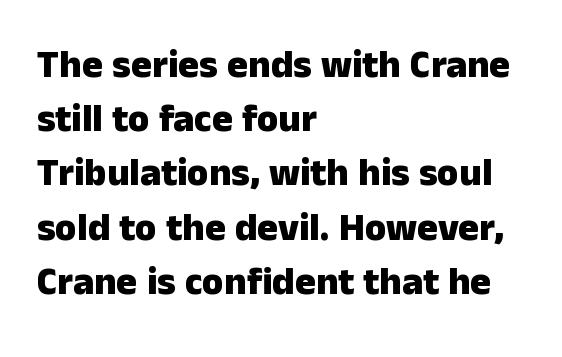
{"serif": "no", "italic": "no", "bold": "yes", "weight": "heavy", "width": "normal", "stroke_contrast": "low", "x_height": "medium", "monospaced": "no", "underline": "no", "align": "left", "line_spacing": "normal", "line_spacing_ratio": 1.39, "letter_spacing": "normal", "letter_spacing_em": 0.0, "glyph_px": 39}
